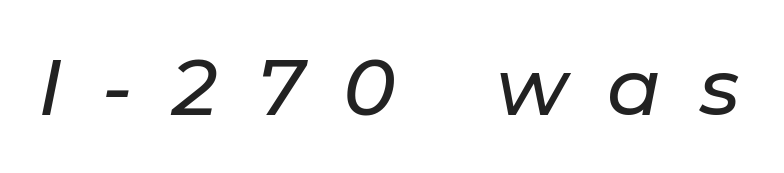
Q: Is the text italic (slanted)? A: Yes, it leans right by about 11 degrees.
Q: Is the text underlined? A: No.
Q: Is the spacing between letters normal or unusually wide? A: Unusually wide.
Q: Width (condensed, normal, or wide)? A: Normal.
Q: Stroke contrast? A: Low.
Q: x-height? A: Medium.
Q: Monospaced? A: No.
